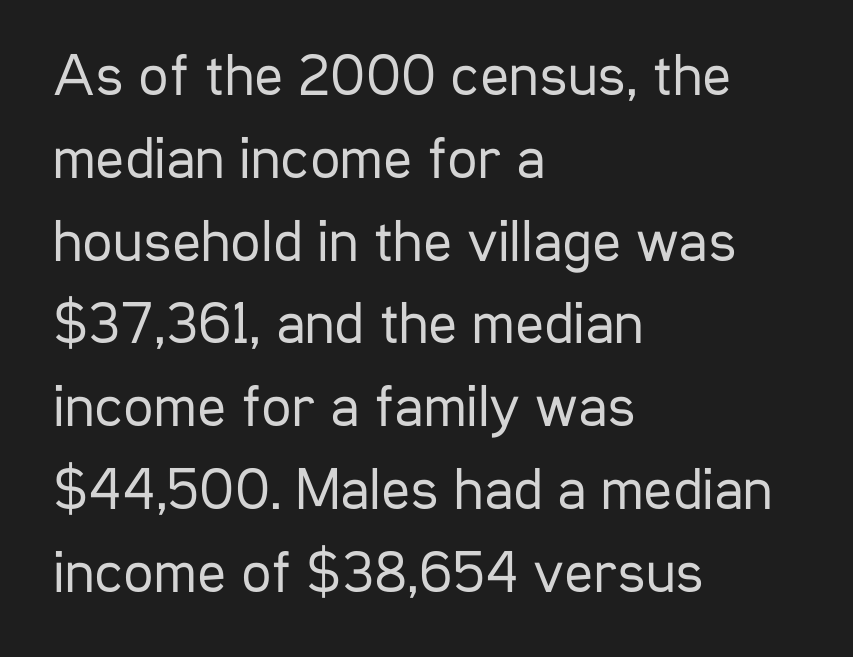
Q: Is the text bold? A: No.
Q: Is the text italic (slanted)? A: No, it is upright.
Q: Is the typeface a serif or a sans-serif typeface? A: Sans-serif.
Q: Is the text underlined? A: No.
Q: How is the paragraph aligned? A: Left-aligned.
Q: Is the spacing between letters normal or unusually wide? A: Normal.
Q: Is the spacing between lines tight, normal or loose? A: Normal.
Q: Width (condensed, normal, or wide)? A: Condensed.
Q: Stroke contrast? A: Low.
Q: x-height? A: Medium.
Q: Monospaced? A: No.
